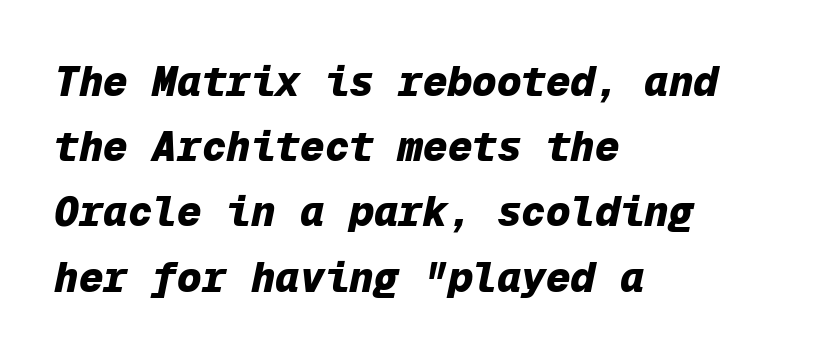
Glyph-to-glyph distance matches everyday printed text. Is there much room between lines? A standard amount, neither cramped nor airy. The strokes are fattened all the way to bold. Notice how the stems are inclined rather than vertical — that's the hallmark of italics.
